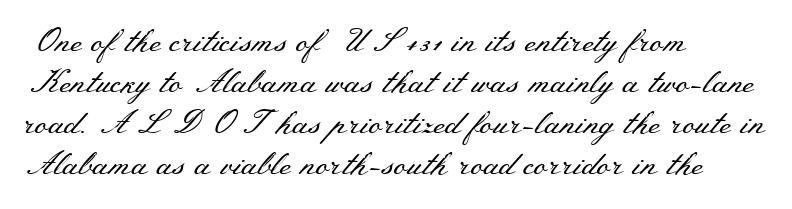
Q: Is the text bold? A: No.
Q: Is the text italic (slanted)? A: Yes.
Q: Is the typeface a serif or a sans-serif typeface? A: Serif.
Q: Is the text underlined? A: No.
Q: How is the paragraph aligned? A: Left-aligned.
Q: Is the spacing between letters normal or unusually wide? A: Normal.
Q: Is the spacing between lines tight, normal or loose? A: Normal.
Q: Width (condensed, normal, or wide)? A: Wide.
Q: Stroke contrast? A: Medium.
Q: x-height? A: Small.
Q: Monospaced? A: No.
